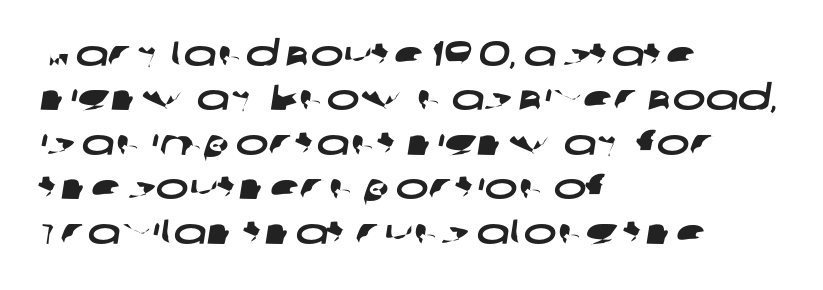
The image shows 35 px wide sans-serif type; set left-aligned, normal line spacing (1.27x), normal letter spacing, not underlined; low stroke contrast and a large x-height.
